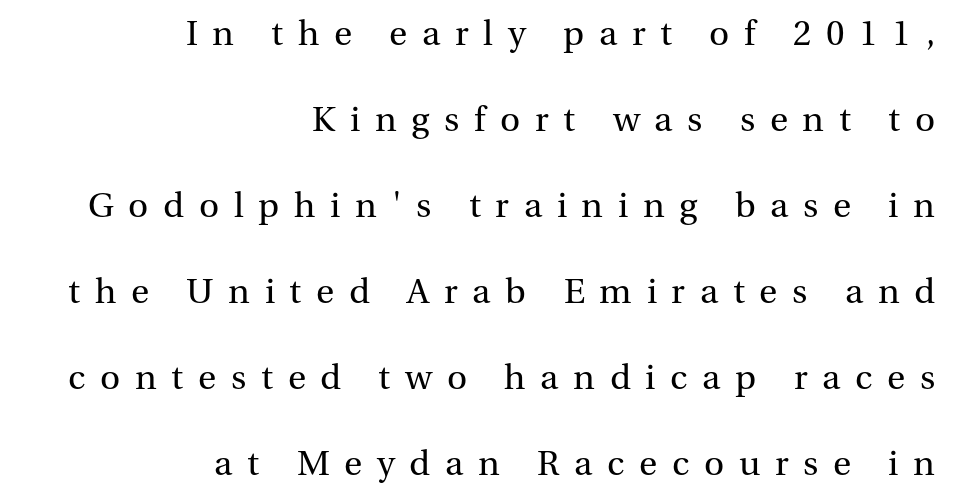
The image shows 35 px regular-weight serif type, upright; set right-aligned, loose line spacing (2.46x), unusually wide letter spacing (+0.42 em), not underlined; medium stroke contrast and a medium x-height.
